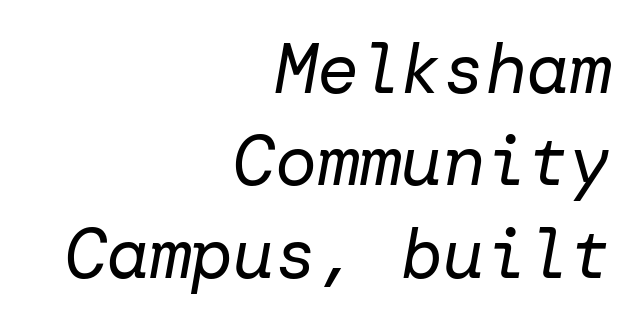
The image shows 70 px regular-weight type, italic (leaning right); set right-aligned, normal line spacing (1.32x), normal letter spacing, not underlined; low stroke contrast and a medium x-height.
